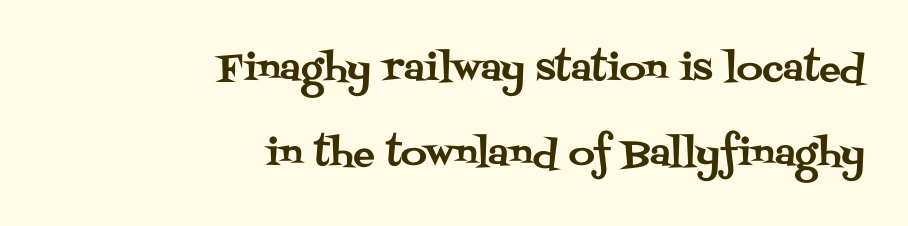
Q: Is the text italic (slanted)? A: No, it is upright.
Q: Is the typeface a serif or a sans-serif typeface? A: Serif.
Q: Is the text underlined? A: No.
Q: How is the paragraph aligned? A: Right-aligned.
Q: Is the spacing between letters normal or unusually wide? A: Normal.
Q: Is the spacing between lines tight, normal or loose? A: Loose.
Q: Width (condensed, normal, or wide)? A: Normal.
Q: Stroke contrast? A: Medium.
Q: x-height? A: Large.
Q: Monospaced? A: No.
